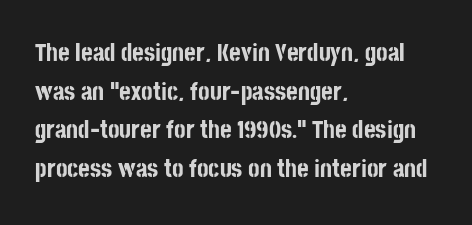
The image shows 25 px bold type, upright; set left-aligned, normal line spacing (1.55x), normal letter spacing, not underlined.
